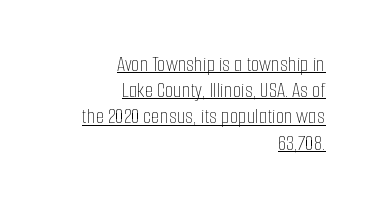
This is underlined copy, the kind a proofreader might mark for attention. This is the regular roman posture of the typeface. Is the block centered? No — it sits flush against the right margin. The typeface has the unassuming heft of standard copy or less. Between one letter and the next there's only the usual sliver of space.
